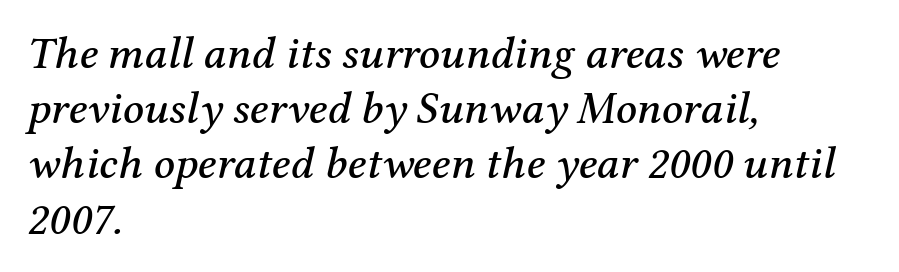
The image shows 46 px serif type, italic (leaning right); set left-aligned, line spacing 1.2x, normal letter spacing, not underlined; medium stroke contrast and a medium x-height.
